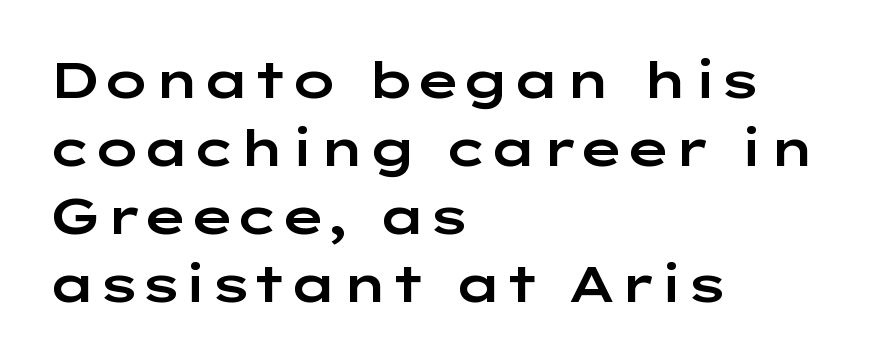
{"serif": "no", "italic": "no", "width": "wide", "stroke_contrast": "low", "x_height": "medium", "monospaced": "no", "underline": "no", "align": "left", "line_spacing": "normal", "line_spacing_ratio": 1.36, "letter_spacing": "normal", "letter_spacing_em": 0.0, "glyph_px": 50}
